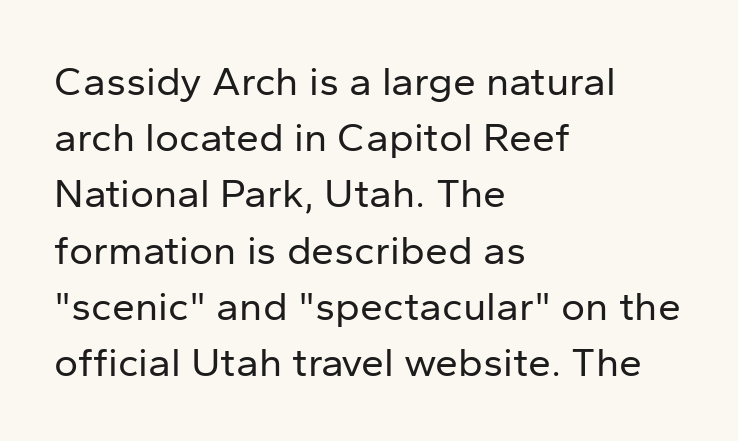
Casual observation: everything's shoved over to the left. The space beneath each line is pristine and unruled. Horizontal bands of white between lines are of average thickness. Check where the strokes stop: nothing finishes them off — pure sans. Does the lettering tilt? It doesn't — this is upright.
